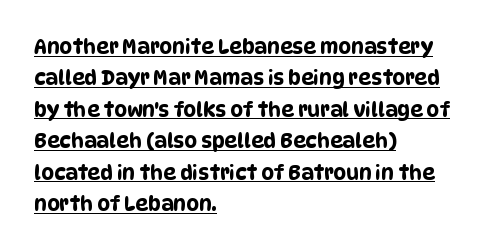
Q: Is the text underlined? A: Yes.
Q: How is the paragraph aligned? A: Left-aligned.
Q: Is the spacing between letters normal or unusually wide? A: Normal.
Q: Is the spacing between lines tight, normal or loose? A: Normal.
